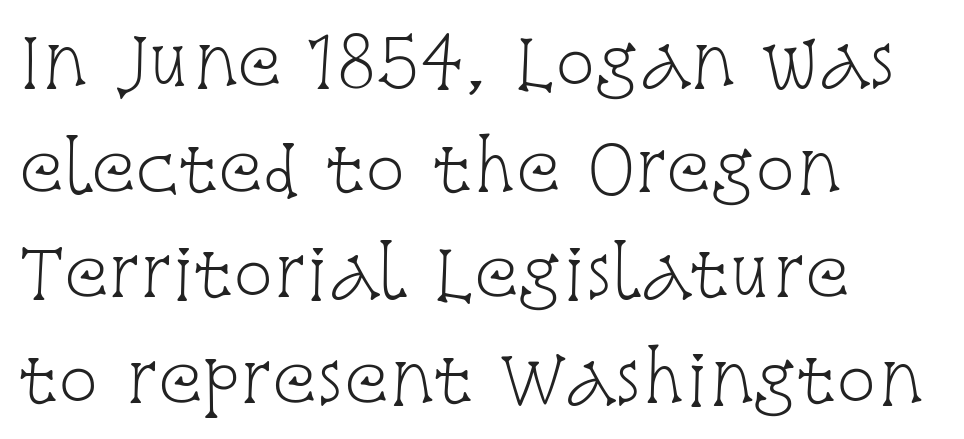
The image shows 66 px light, condensed serif type, upright; set left-aligned, normal line spacing (1.6x), normal letter spacing, not underlined; low stroke contrast and a large x-height.
